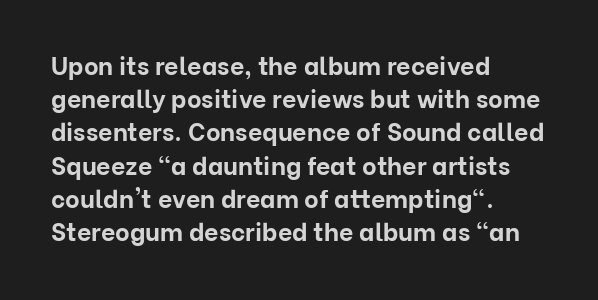
Q: Is the text bold? A: Yes.
Q: Is the text italic (slanted)? A: No, it is upright.
Q: Is the text underlined? A: No.
Q: How is the paragraph aligned? A: Left-aligned.
Q: Is the spacing between letters normal or unusually wide? A: Normal.
Q: Is the spacing between lines tight, normal or loose? A: Normal.
